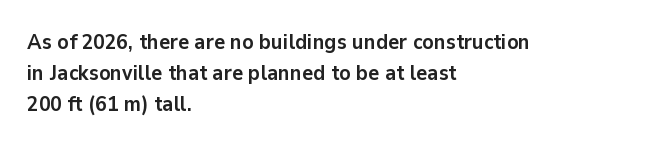
The image shows 21 px bold type, upright; set left-aligned, normal line spacing (1.48x), normal letter spacing, not underlined.
